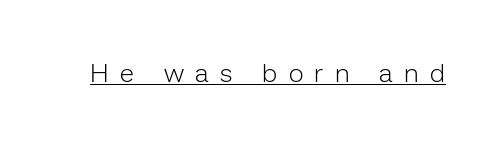
Q: Is the text bold? A: No.
Q: Is the text italic (slanted)? A: No, it is upright.
Q: Is the text underlined? A: Yes.
Q: Is the spacing between letters normal or unusually wide? A: Unusually wide.
